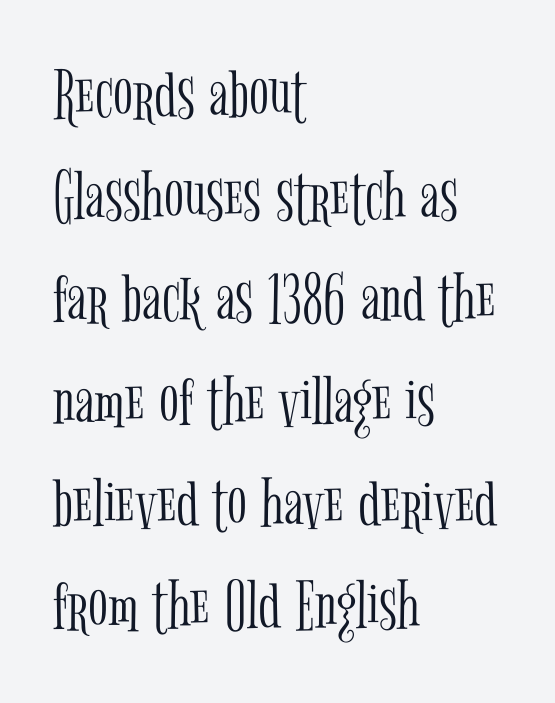
The image shows 73 px light, condensed serif type, upright; set left-aligned, normal line spacing (1.4x), normal letter spacing, not underlined; low stroke contrast and a medium x-height.
